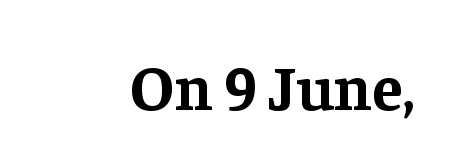
{"serif": "yes", "italic": "no", "bold": "yes", "weight": "bold", "width": "normal", "stroke_contrast": "low", "x_height": "medium", "monospaced": "no", "underline": "no", "letter_spacing": "normal", "letter_spacing_em": 0.0, "glyph_px": 63}
